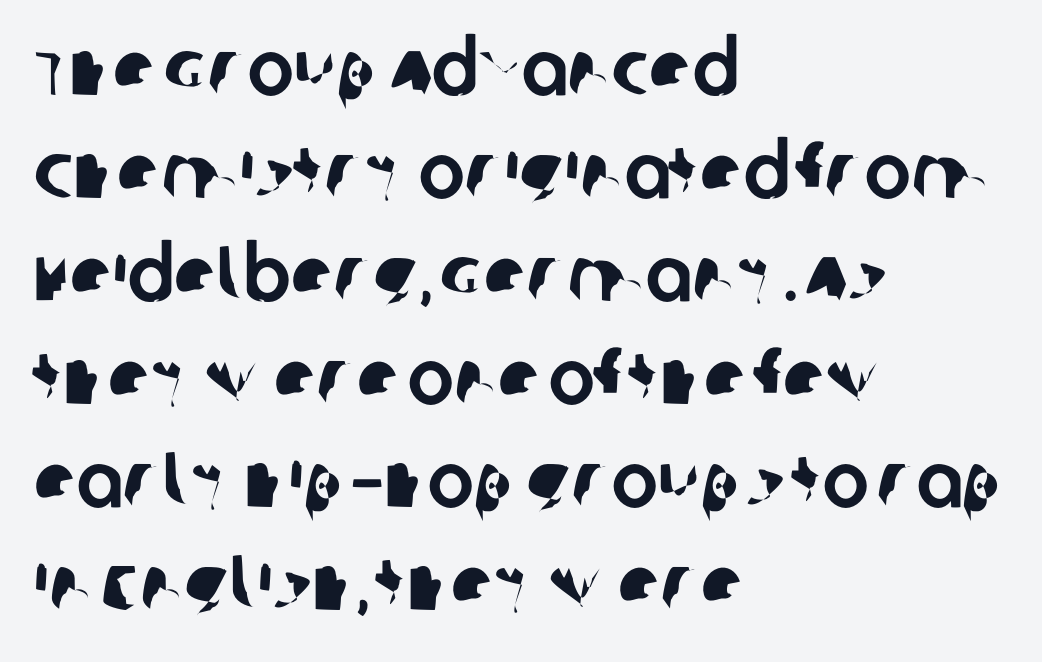
Nothing unusual about the tracking: characters are spaced as the font intends. Look at the bottom of the vertical strokes: they stop flat, with no serifs. The lines are quadded left. Unmarked baselines from the first word to the last. These lines are rendered in a variable-pitch font.
